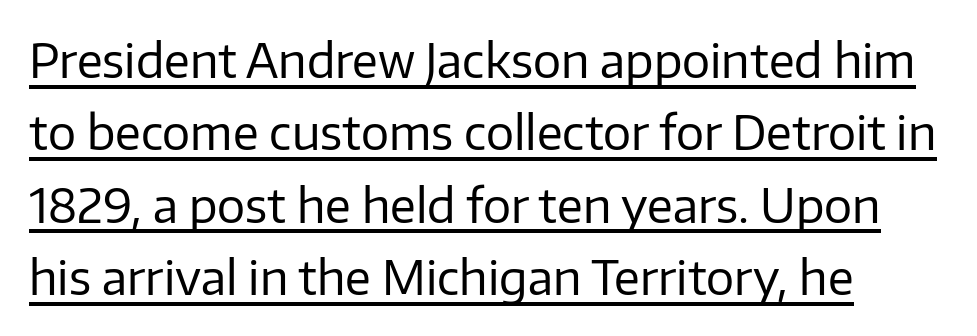
{"serif": "no", "italic": "no", "bold": "no", "weight": "regular", "width": "normal", "stroke_contrast": "low", "x_height": "medium", "monospaced": "no", "underline": "yes", "align": "left", "line_spacing": "normal", "line_spacing_ratio": 1.54, "letter_spacing": "normal", "letter_spacing_em": 0.0, "glyph_px": 47}
